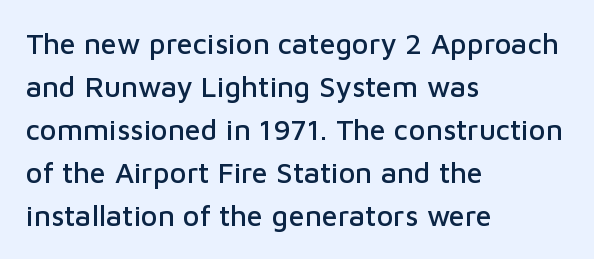
The image shows 29 px sans-serif type, upright; set left-aligned, normal line spacing (1.48x), normal letter spacing, not underlined; low stroke contrast and a medium x-height.
